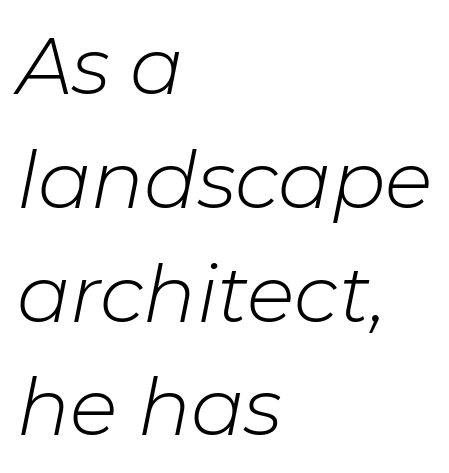
The image shows 79 px light type, italic (leaning right); set left-aligned, normal line spacing (1.44x), normal letter spacing, not underlined; low stroke contrast and a medium x-height.
